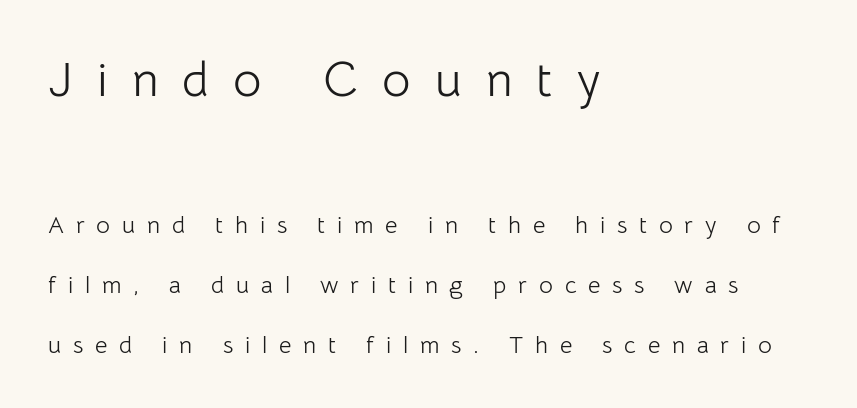
{"serif": "no", "italic": "no", "bold": "no", "weight": "light", "width": "normal", "stroke_contrast": "low", "x_height": "medium", "monospaced": "no", "underline": "no", "align": "left", "line_spacing": "loose", "line_spacing_ratio": 2.49, "letter_spacing": "wide", "letter_spacing_em": 0.49, "larger_block": "first", "size_ratio": 2.04, "glyph_px": 49}
